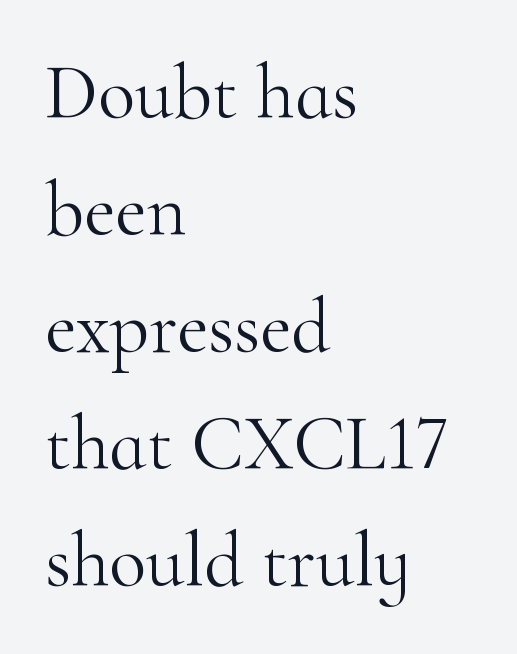
{"serif": "yes", "italic": "no", "bold": "no", "weight": "light", "width": "normal", "stroke_contrast": "high", "x_height": "small", "monospaced": "no", "underline": "no", "align": "left", "line_spacing": "normal", "line_spacing_ratio": 1.52, "letter_spacing": "normal", "letter_spacing_em": 0.0, "glyph_px": 77}
